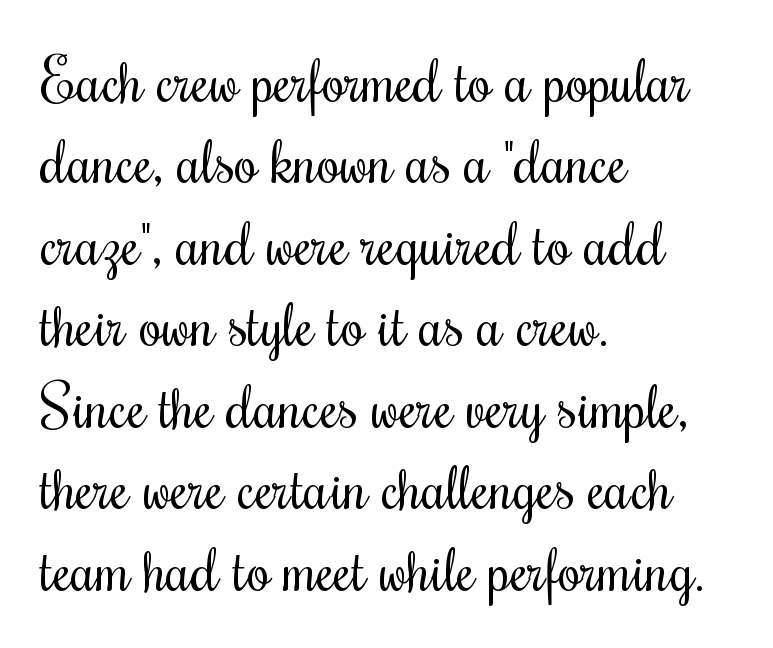
The image shows 59 px regular-weight, condensed type; set left-aligned, normal line spacing (1.38x), normal letter spacing, not underlined; medium stroke contrast and a small x-height.
